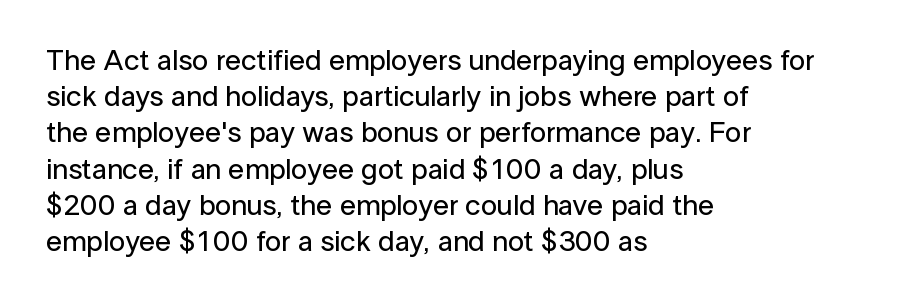
The image shows 29 px sans-serif type, upright; set left-aligned, normal line spacing (1.25x), normal letter spacing, not underlined; low stroke contrast and a medium x-height.
